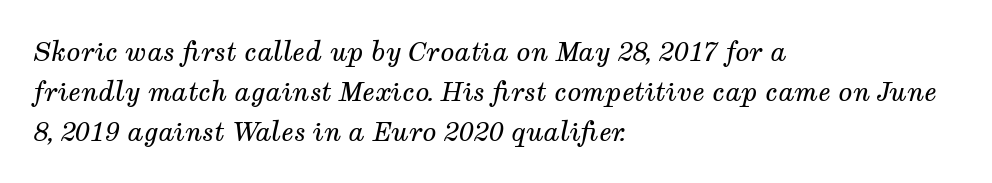
{"italic": "yes", "lean": "right", "slant_degrees": 12, "bold": "no", "underline": "no", "align": "left", "line_spacing": "normal", "line_spacing_ratio": 1.53, "letter_spacing": "normal", "letter_spacing_em": 0.0, "glyph_px": 26}
